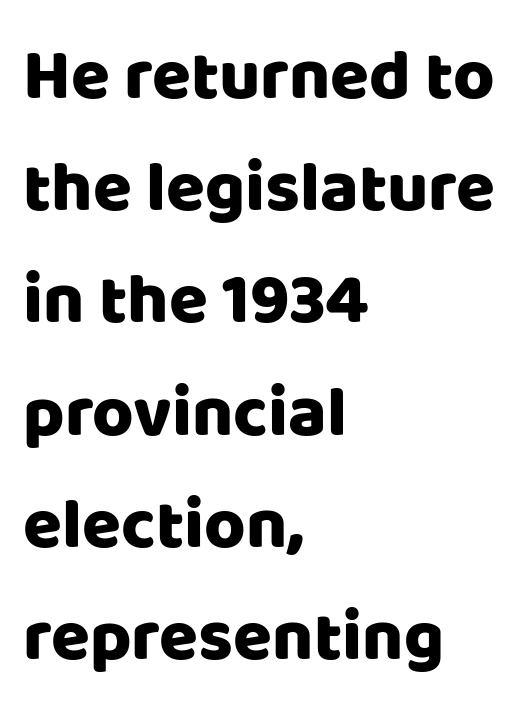
{"serif": "no", "italic": "no", "width": "normal", "stroke_contrast": "low", "x_height": "large", "monospaced": "no", "underline": "no", "align": "left", "line_spacing": "normal", "line_spacing_ratio": 1.58, "letter_spacing": "normal", "letter_spacing_em": 0.0, "glyph_px": 71}
